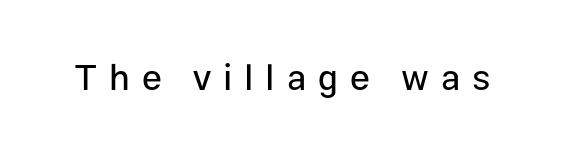
Q: Is the text italic (slanted)? A: No, it is upright.
Q: Is the typeface a serif or a sans-serif typeface? A: Sans-serif.
Q: Is the text underlined? A: No.
Q: Is the spacing between letters normal or unusually wide? A: Unusually wide.
Q: Width (condensed, normal, or wide)? A: Normal.
Q: Stroke contrast? A: Low.
Q: x-height? A: Medium.
Q: Monospaced? A: No.
